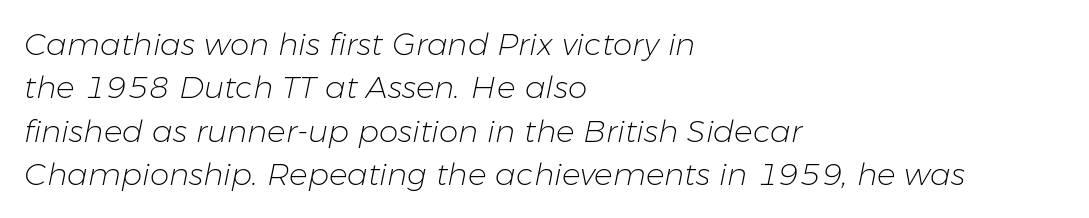
The image shows 31 px light type, italic (leaning right); set left-aligned, normal line spacing (1.4x), normal letter spacing, not underlined; low stroke contrast and a medium x-height.
